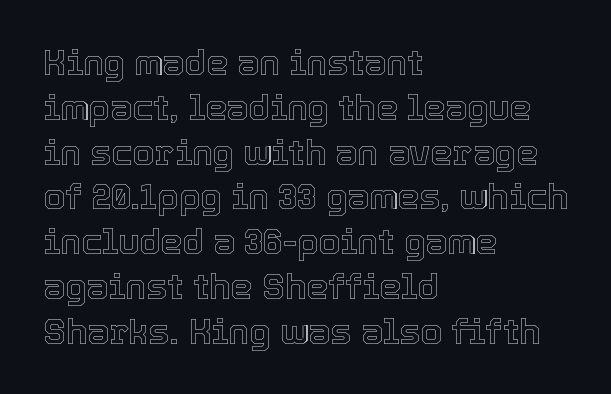
{"italic": "no", "width": "normal", "x_height": "medium", "monospaced": "no", "underline": "no", "align": "left", "line_spacing": "normal", "line_spacing_ratio": 1.28, "letter_spacing": "normal", "letter_spacing_em": 0.0, "glyph_px": 35}
